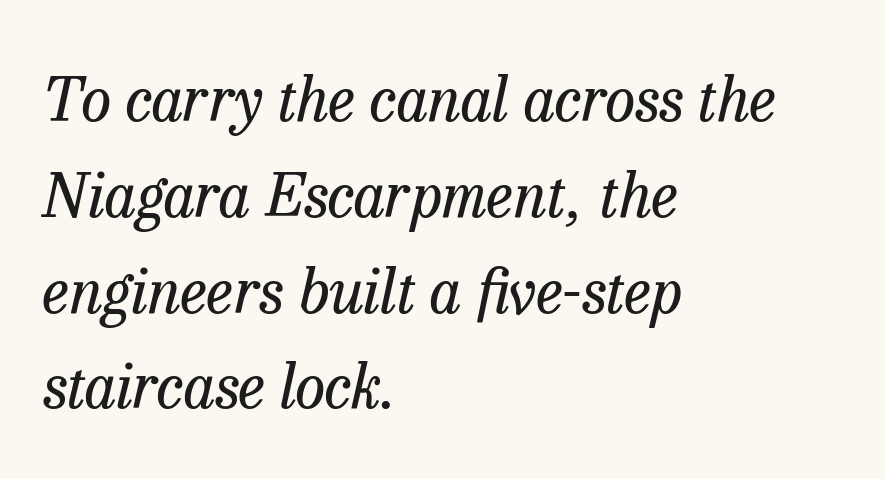
{"serif": "yes", "italic": "yes", "lean": "right", "slant_degrees": 13, "bold": "no", "weight": "regular", "width": "normal", "stroke_contrast": "low", "x_height": "medium", "monospaced": "no", "underline": "no", "align": "left", "line_spacing": "normal", "line_spacing_ratio": 1.57, "letter_spacing": "normal", "letter_spacing_em": 0.0, "glyph_px": 61}
